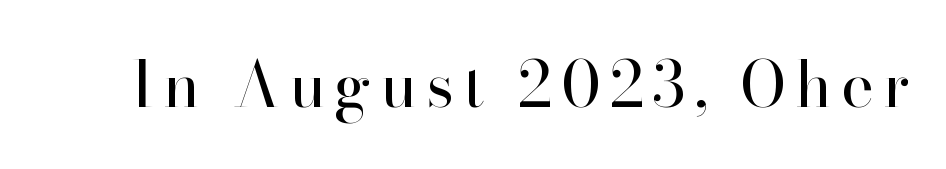
The image shows 63 px regular-weight serif type, upright; set not underlined; high stroke contrast and a small x-height.
